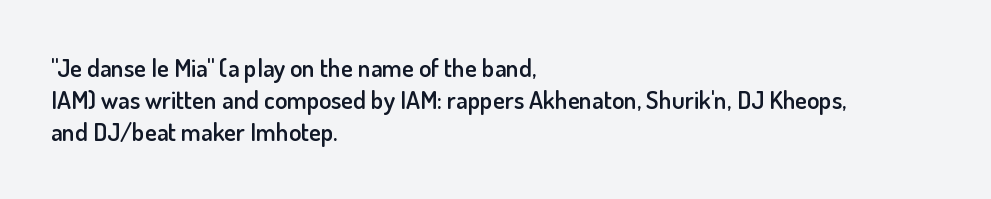
The image shows 25 px text type, upright; set left-aligned, normal line spacing (1.29x), normal letter spacing, not underlined.
